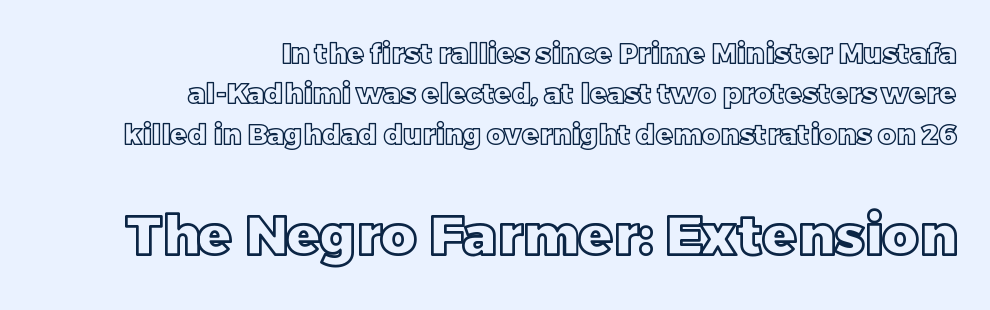
The image shows 55 px text type, upright; set right-aligned, normal line spacing (1.44x), normal letter spacing, not underlined; the second (bottom) block is 1.96x larger; a large x-height.
